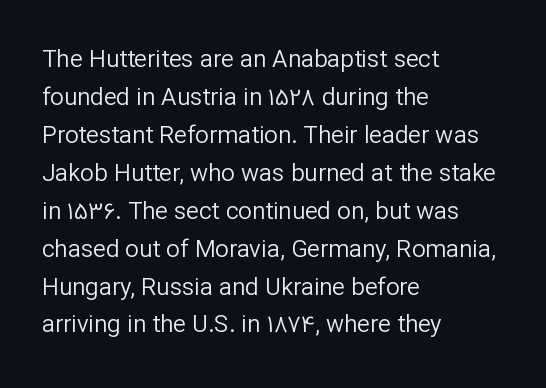
Caption: standard tracking, unaltered. How would I describe the line gaps? Plain and ordinary. Notice how the stems are strictly vertical — no italics here. The typeface has the unassuming heft of standard copy or less. The lines are quadded left.
